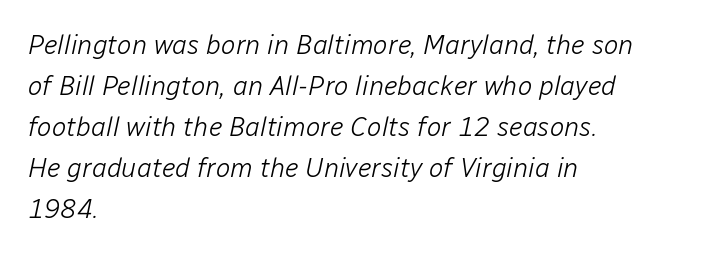
Leading matches the norm, producing a regular column. Compared with typical body copy, the letter spacing here is the same. When letters slant like this, we call the style italic. Honestly, there is no underline to notice here at all. The face looks like a standard text weight, possibly lighter. The paragraph has a hard left edge and a soft right edge.
